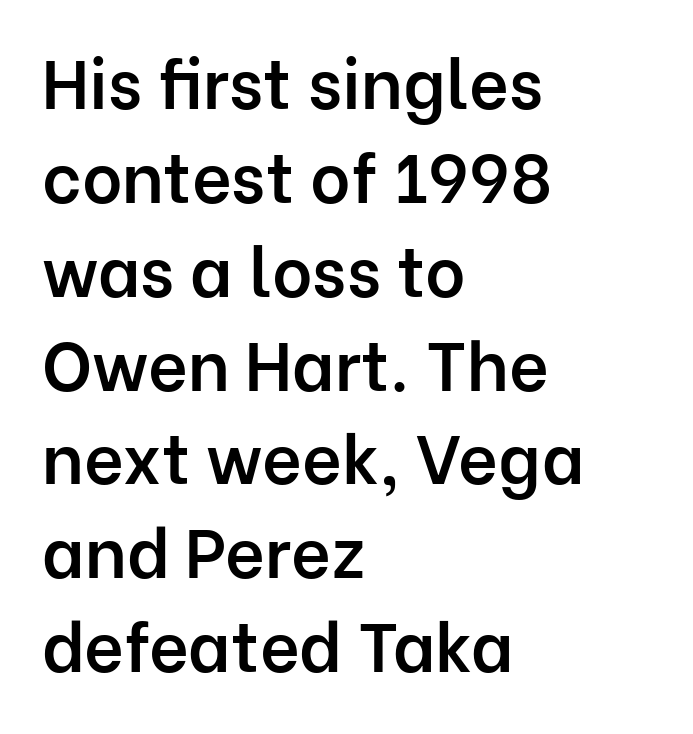
Q: Is the text bold? A: Semi-bold.
Q: Is the text italic (slanted)? A: No, it is upright.
Q: Is the typeface a serif or a sans-serif typeface? A: Sans-serif.
Q: Is the text underlined? A: No.
Q: How is the paragraph aligned? A: Left-aligned.
Q: Is the spacing between letters normal or unusually wide? A: Normal.
Q: Is the spacing between lines tight, normal or loose? A: Normal.
Q: Width (condensed, normal, or wide)? A: Normal.
Q: Stroke contrast? A: Low.
Q: x-height? A: Medium.
Q: Monospaced? A: No.
